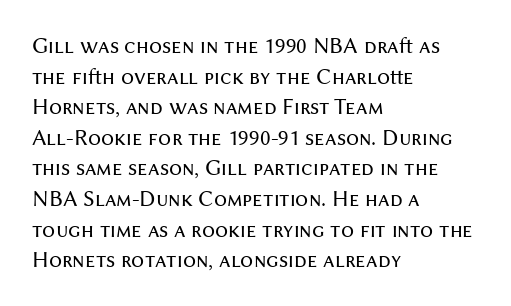
{"italic": "no", "bold": "no", "underline": "no", "align": "left", "line_spacing": "normal", "line_spacing_ratio": 1.33, "letter_spacing": "normal", "letter_spacing_em": 0.0, "glyph_px": 23}
